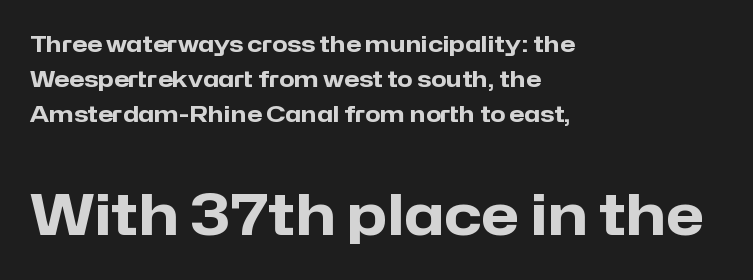
Q: Is the text bold? A: Yes.
Q: Is the text italic (slanted)? A: No, it is upright.
Q: Is the typeface a serif or a sans-serif typeface? A: Sans-serif.
Q: Is the text underlined? A: No.
Q: How is the paragraph aligned? A: Left-aligned.
Q: Is the spacing between letters normal or unusually wide? A: Normal.
Q: Is the spacing between lines tight, normal or loose? A: Normal.
Q: Which block of text is set in a larger size, the first (top) or the second (bottom)? A: The second (bottom) one.
Q: Width (condensed, normal, or wide)? A: Normal.
Q: Stroke contrast? A: Low.
Q: x-height? A: Medium.
Q: Monospaced? A: No.
